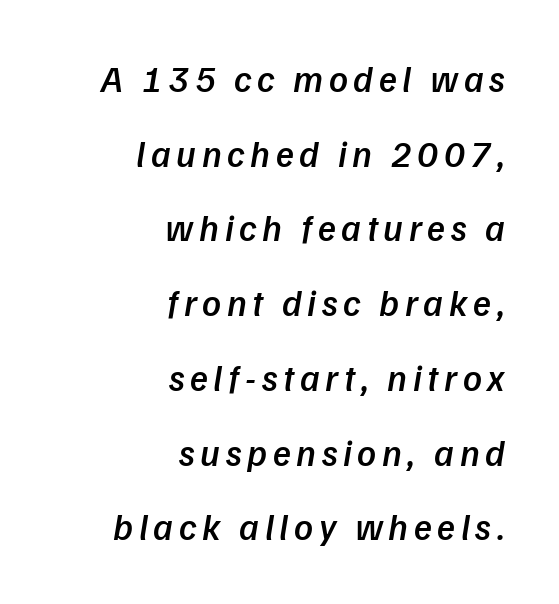
Each line ends at the same right margin while the left side varies. A typesetter would call this leading open, well beyond the default. Nothing sits at the stroke ends, so this counts as sans-serif. As a designer I'd log this as weight 600, semibold. The passage shown is typed in a proportional face where columns would drift. Beneath every word, the page is bare.
